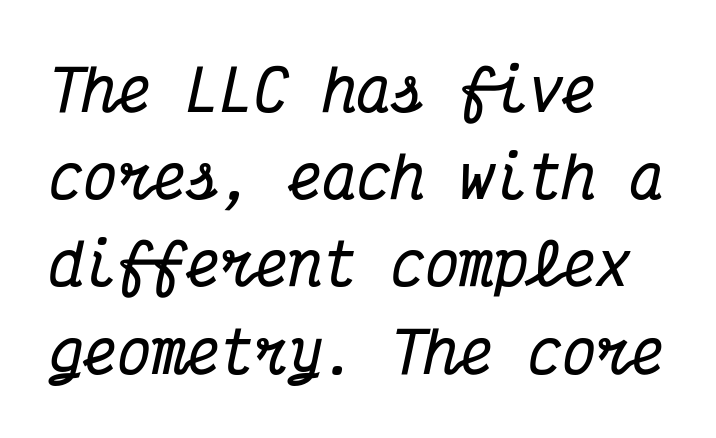
Q: Is the text bold? A: Yes.
Q: Is the text italic (slanted)? A: Yes, it leans right by about 12 degrees.
Q: Is the typeface a serif or a sans-serif typeface? A: Serif.
Q: Is the text underlined? A: No.
Q: How is the paragraph aligned? A: Left-aligned.
Q: Is the spacing between letters normal or unusually wide? A: Normal.
Q: Is the spacing between lines tight, normal or loose? A: Normal.
Q: Width (condensed, normal, or wide)? A: Condensed.
Q: Stroke contrast? A: Medium.
Q: x-height? A: Medium.
Q: Monospaced? A: Yes.
